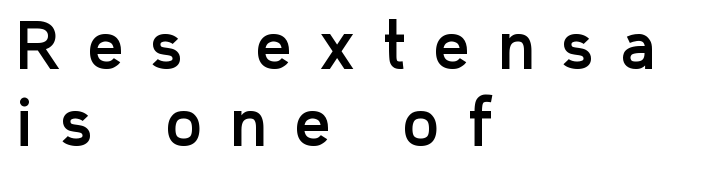
The image shows 62 px sans-serif type, upright; set left-aligned, line spacing 1.24x, unusually wide letter spacing (+0.45 em), not underlined; low stroke contrast and a medium x-height.
